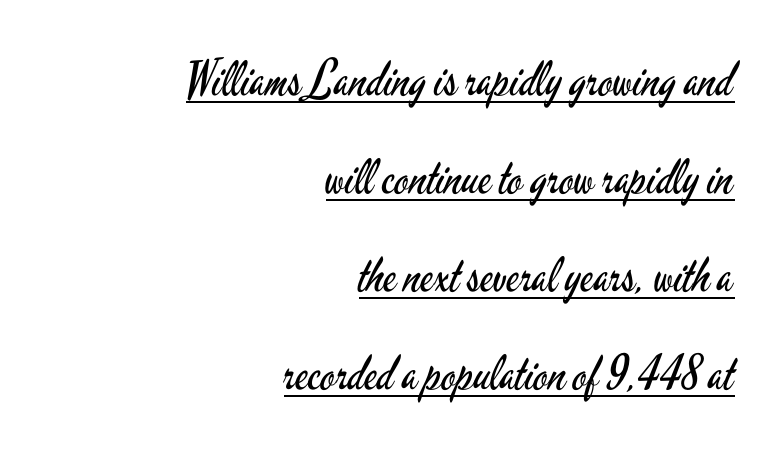
{"serif": "no", "bold": "no", "weight": "regular", "width": "condensed", "stroke_contrast": "low", "x_height": "small", "monospaced": "no", "underline": "yes", "align": "right", "line_spacing": "loose", "line_spacing_ratio": 2.04, "letter_spacing": "normal", "letter_spacing_em": 0.0, "glyph_px": 48}
